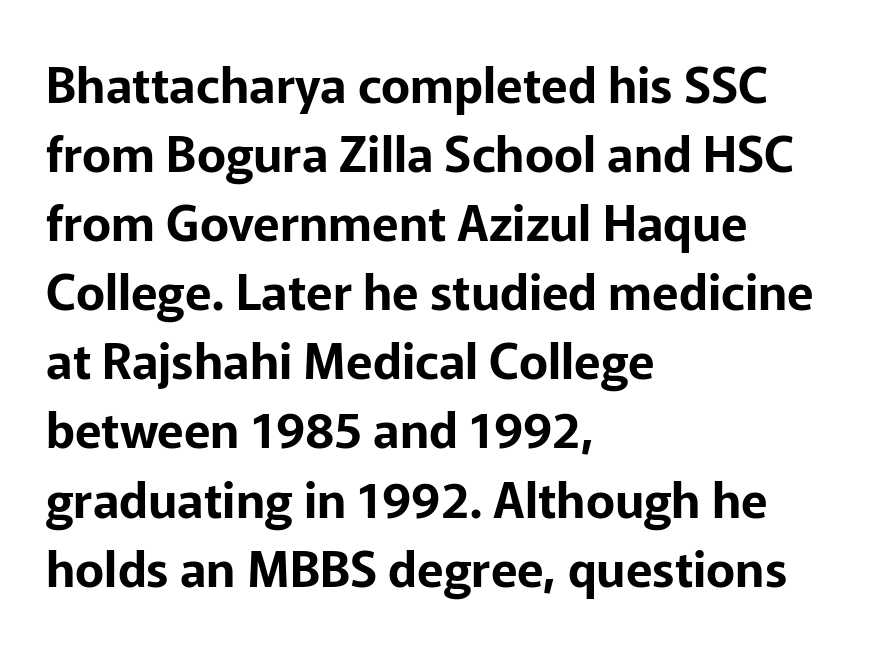
The paragraph shown leans on its left margin. Beneath every word, the page is bare. This is the regular roman posture of the typeface. Students, observe: this is what conventionally led text looks like. A typesetter would call this zero additional tracking.
